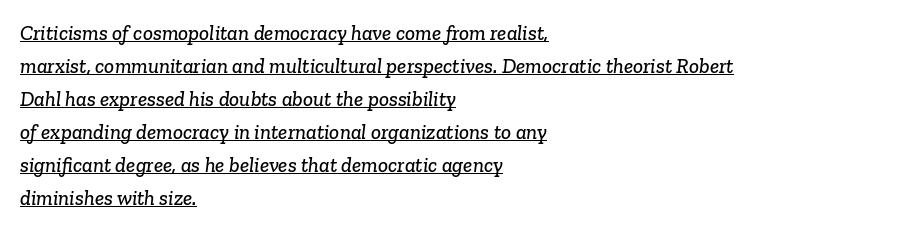
{"underline": "yes", "align": "left", "line_spacing": "normal", "line_spacing_ratio": 1.57, "letter_spacing": "normal", "letter_spacing_em": 0.0, "glyph_px": 21}
